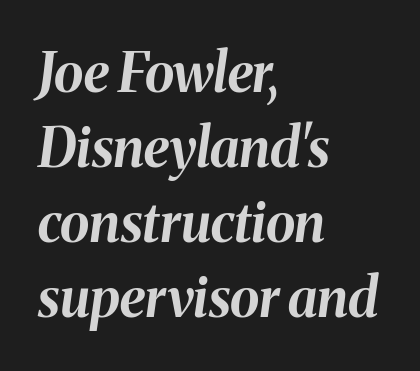
The image shows 54 px bold type, italic (leaning right); set left-aligned, normal line spacing (1.39x), normal letter spacing, not underlined; medium stroke contrast and a medium x-height.
